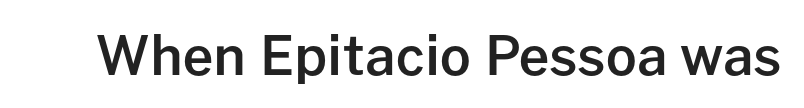
Q: Is the text bold? A: Semi-bold.
Q: Is the text italic (slanted)? A: No, it is upright.
Q: Is the typeface a serif or a sans-serif typeface? A: Sans-serif.
Q: Is the text underlined? A: No.
Q: Is the spacing between letters normal or unusually wide? A: Normal.
Q: Width (condensed, normal, or wide)? A: Normal.
Q: Stroke contrast? A: Low.
Q: x-height? A: Medium.
Q: Monospaced? A: No.
